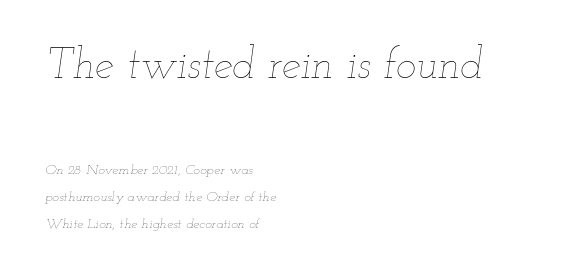
Q: Is the text bold? A: No.
Q: Is the text italic (slanted)? A: Yes, it leans right by about 12 degrees.
Q: Is the text underlined? A: No.
Q: How is the paragraph aligned? A: Left-aligned.
Q: Is the spacing between letters normal or unusually wide? A: Normal.
Q: Is the spacing between lines tight, normal or loose? A: Loose.
Q: Which block of text is set in a larger size, the first (top) or the second (bottom)? A: The first (top) one.
Q: Width (condensed, normal, or wide)? A: Wide.
Q: Stroke contrast? A: Low.
Q: x-height? A: Small.
Q: Monospaced? A: No.
